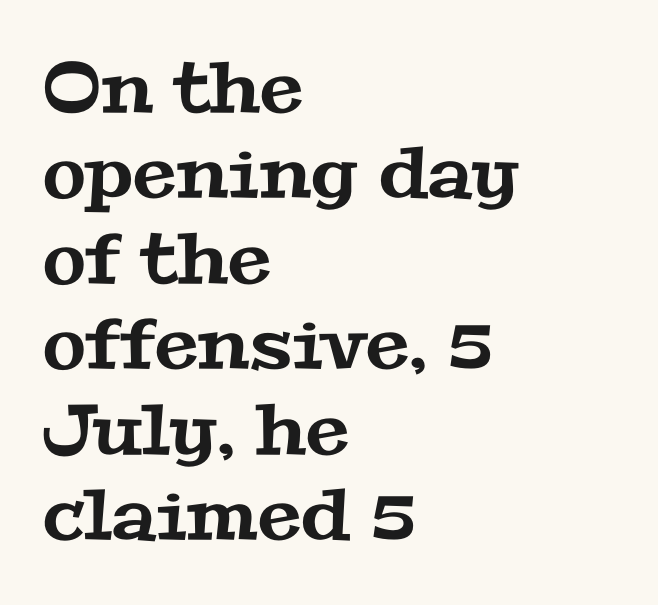
Looks like regular typesetting: each glyph gets only the width it needs. Letterform terminals end in serifs throughout the passage. Honestly, the letter spacing is just normal — you wouldn't notice it. The compositor pushed each line to the left boundary. Underline: absent.
